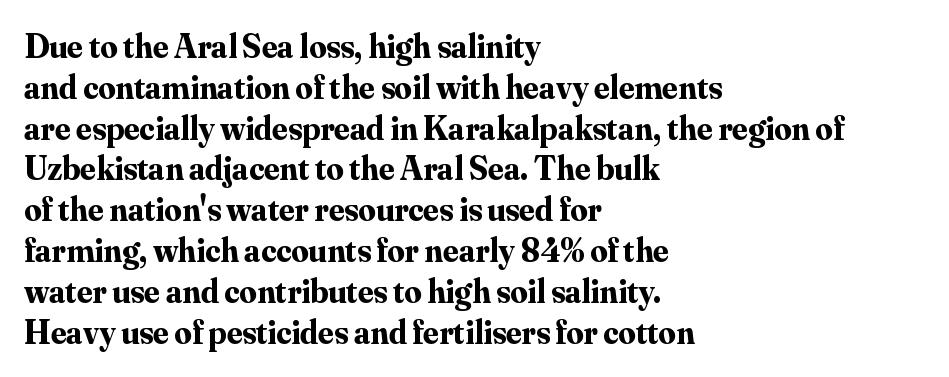
The image shows 34 px bold serif type, upright; set left-aligned, line spacing 1.2x, normal letter spacing, not underlined; medium stroke contrast and a small x-height.
